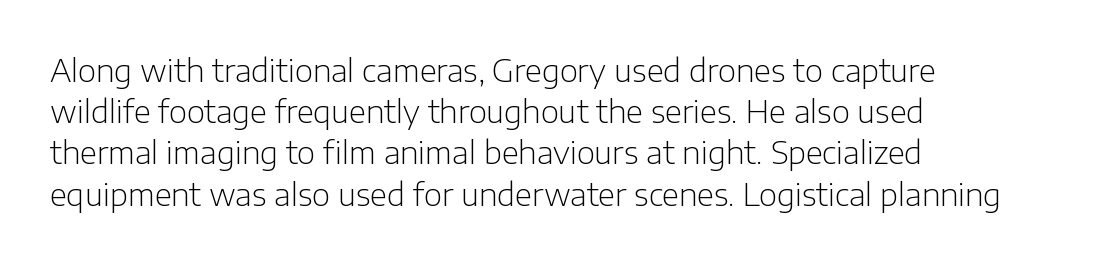
Nothing heavy about these letters — not bold at all. Short note: letters normally spaced. Are there feet on the stems? There aren't — it's a sans. Spacing verdict: proportional, widths tailored to each character.
